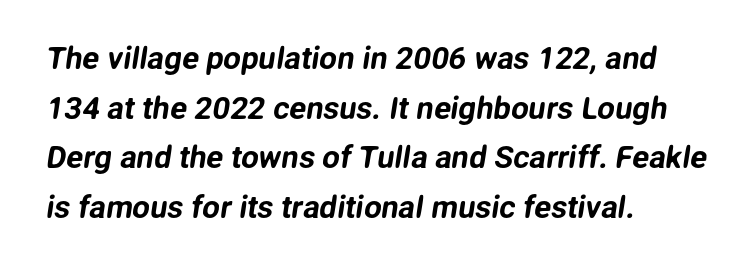
{"serif": "no", "width": "normal", "stroke_contrast": "low", "x_height": "medium", "monospaced": "no", "underline": "no", "align": "left", "line_spacing": "normal", "line_spacing_ratio": 1.6, "letter_spacing": "normal", "letter_spacing_em": 0.0, "glyph_px": 31}
